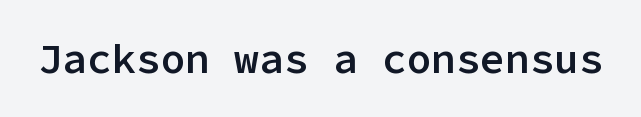
The image shows 41 px semibold sans-serif type, upright, monospaced; set normal letter spacing, not underlined; low stroke contrast and a medium x-height.
